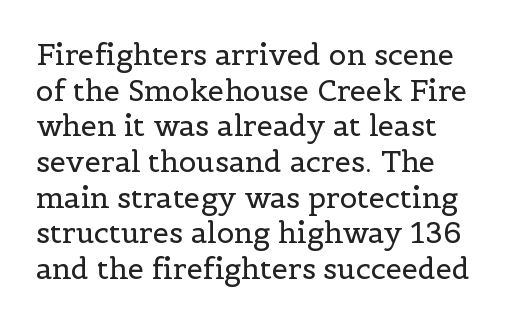
Do the characters align in a grid? No, the font is proportional. The lettering stays uniformly vertical, giving the passage a roman look. The characters display serif detailing at their extremities. Anything drawn beneath the words? Only blank space.
